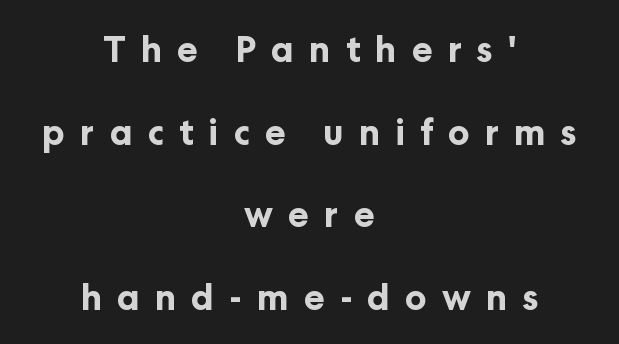
{"serif": "no", "italic": "no", "bold": "yes", "weight": "bold", "width": "normal", "stroke_contrast": "low", "x_height": "medium", "monospaced": "no", "underline": "no", "align": "center", "line_spacing": "loose", "line_spacing_ratio": 2.36, "letter_spacing": "wide", "letter_spacing_em": 0.43, "glyph_px": 35}
